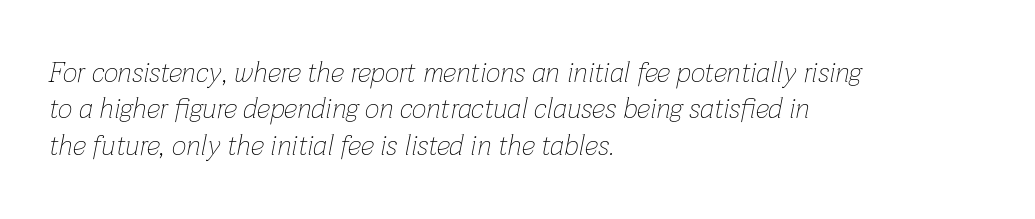
{"italic": "yes", "lean": "right", "slant_degrees": 12, "bold": "no", "weight": "thin", "width": "normal", "stroke_contrast": "low", "x_height": "medium", "monospaced": "no", "underline": "no", "align": "left", "line_spacing": "normal", "line_spacing_ratio": 1.3, "letter_spacing": "normal", "letter_spacing_em": 0.0, "glyph_px": 28}
